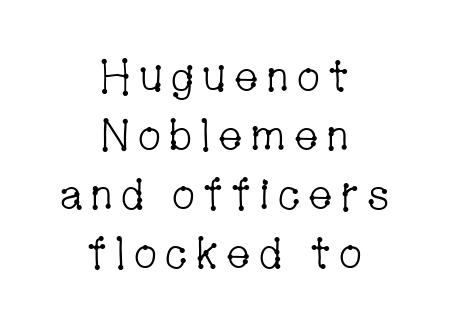
Q: Is the text bold? A: No.
Q: Is the text italic (slanted)? A: No, it is upright.
Q: Is the typeface a serif or a sans-serif typeface? A: Serif.
Q: Is the text underlined? A: No.
Q: How is the paragraph aligned? A: Centered.
Q: Is the spacing between lines tight, normal or loose? A: Normal.
Q: Width (condensed, normal, or wide)? A: Condensed.
Q: Stroke contrast? A: Low.
Q: x-height? A: Medium.
Q: Monospaced? A: No.
